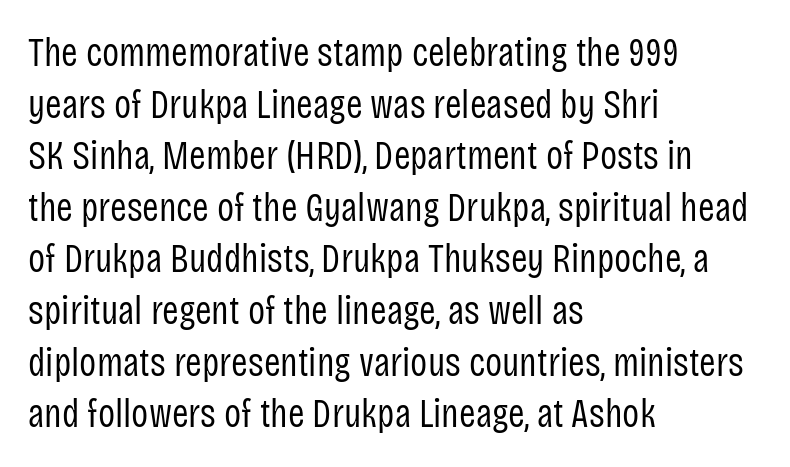
{"serif": "no", "italic": "no", "bold": "no", "weight": "regular", "width": "condensed", "stroke_contrast": "low", "x_height": "large", "monospaced": "no", "underline": "no", "align": "left", "line_spacing": "normal", "line_spacing_ratio": 1.29, "letter_spacing": "normal", "letter_spacing_em": 0.0, "glyph_px": 40}
